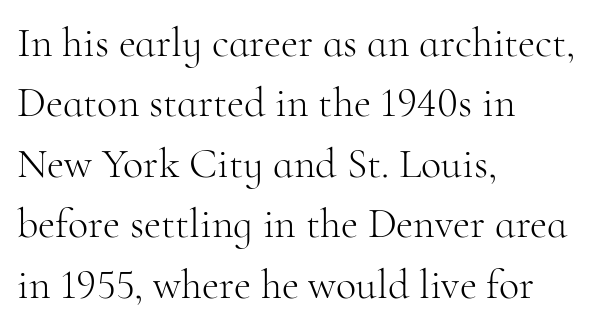
{"serif": "yes", "italic": "no", "bold": "no", "weight": "light", "width": "normal", "stroke_contrast": "high", "x_height": "small", "monospaced": "no", "underline": "no", "align": "left", "line_spacing": "normal", "line_spacing_ratio": 1.44, "letter_spacing": "normal", "letter_spacing_em": 0.0, "glyph_px": 42}
